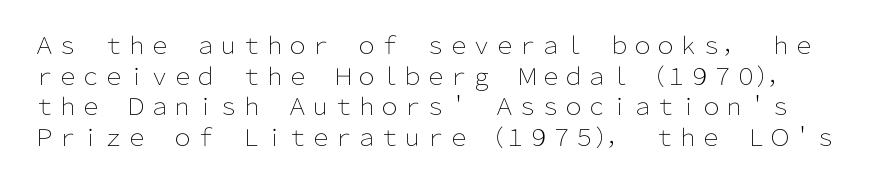
Q: Is the text bold? A: No.
Q: Is the text italic (slanted)? A: No, it is upright.
Q: Is the text underlined? A: No.
Q: Is the spacing between letters normal or unusually wide? A: Normal.
Q: Is the spacing between lines tight, normal or loose? A: Normal.
